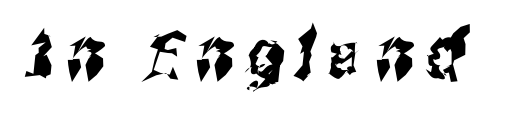
The image shows 65 px condensed sans-serif type; set unusually wide letter spacing (+0.2 em), not underlined; medium stroke contrast and a medium x-height.
